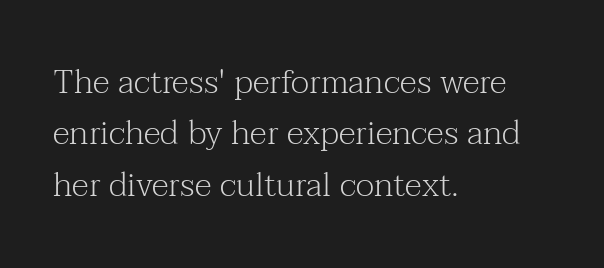
The passage shown stacks its lines at a standard gap. Spacing verdict: proportional, widths tailored to each character. Honestly, there is no underline to notice here at all. The characters are drawn with everyday or finer stroke widths.
